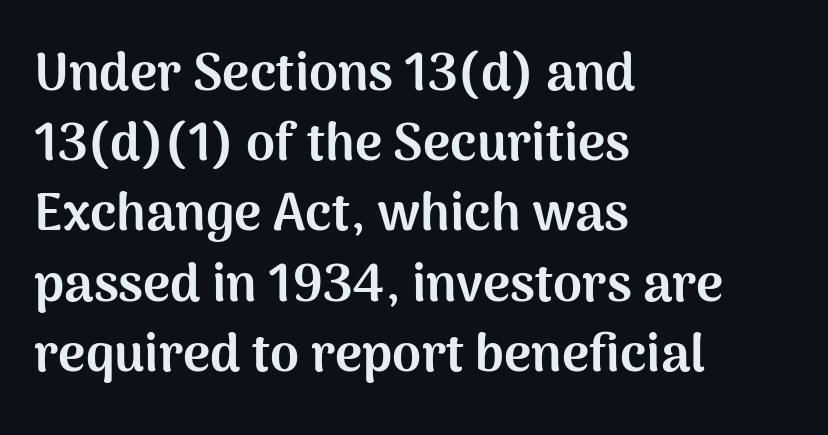
{"serif": "no", "italic": "no", "bold": "yes", "weight": "bold", "width": "normal", "stroke_contrast": "medium", "x_height": "medium", "monospaced": "no", "underline": "no", "align": "left", "line_spacing": "normal", "line_spacing_ratio": 1.35, "letter_spacing": "normal", "letter_spacing_em": 0.0, "glyph_px": 52}
